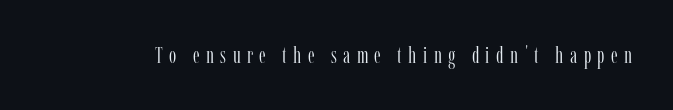
Characters follow at a spacing far wider than the type designer built in. The glyphs are unaccompanied by any horizontal stroke below them. The type sits square on the baseline with zero lean. The font is comparable to plain body text, perhaps lighter.
